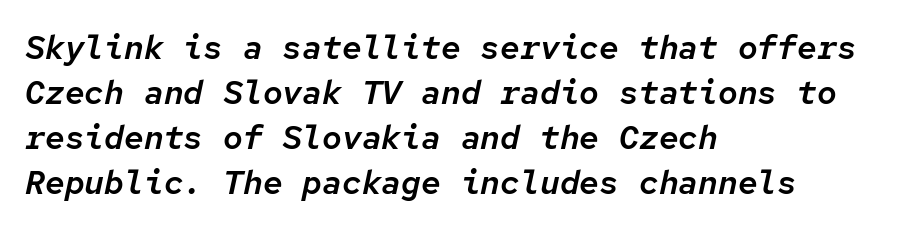
{"italic": "yes", "lean": "right", "slant_degrees": 12, "width": "normal", "stroke_contrast": "low", "x_height": "medium", "monospaced": "yes", "underline": "no", "align": "left", "line_spacing": "normal", "line_spacing_ratio": 1.36, "letter_spacing": "normal", "letter_spacing_em": 0.0, "glyph_px": 33}
